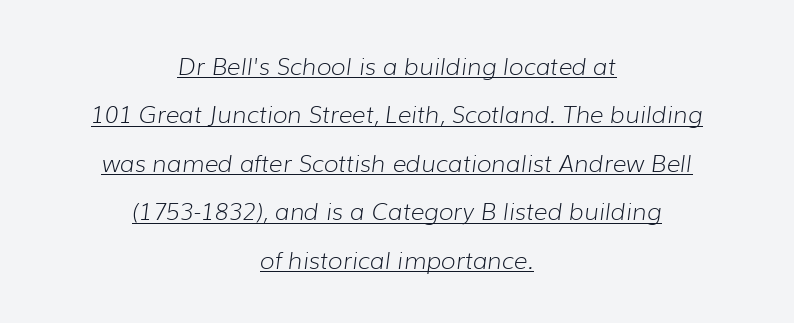
The font sits on the lighter half of the weight spectrum, regular included. Characters follow at the spacing the type designer built in. Underlining? Definitely there. The whole block is typeset with a tilt. Loosely led — the rows are spread out.
